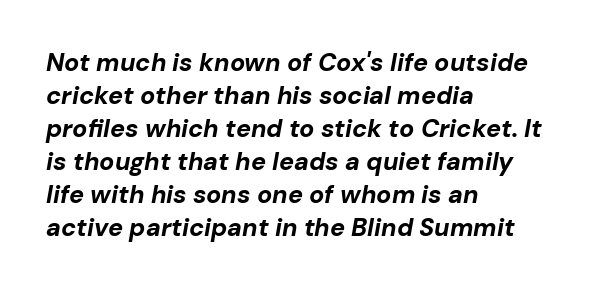
Emphasis-style slanted type is in use. The block of text has a typical density, with ordinary space between rows. The area under the type is left untouched. The strokes are fattened all the way to bold. Short note: letters normally spaced. The lines in this sample share a left origin and differ only in where they stop.
